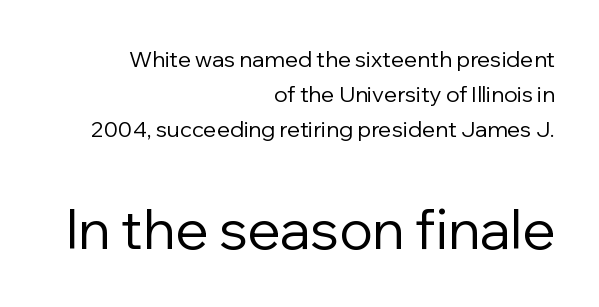
{"serif": "no", "italic": "no", "bold": "no", "weight": "regular", "width": "normal", "stroke_contrast": "low", "x_height": "medium", "monospaced": "no", "underline": "no", "align": "right", "line_spacing": "normal", "line_spacing_ratio": 1.59, "letter_spacing": "normal", "letter_spacing_em": 0.0, "larger_block": "second", "size_ratio": 2.5, "glyph_px": 55}
